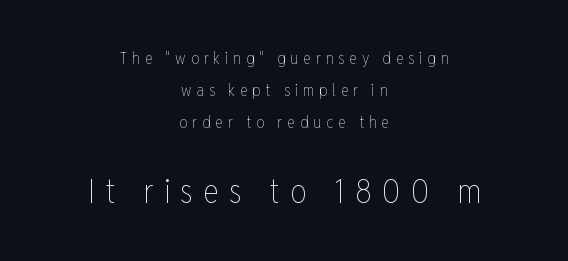
The zone under the glyphs is completely vacant. Here the glyphs are tracked loosely, breaking word shapes into spaced letters. Posture: straight, roman, zero tilt. Ink coverage per letter is moderate at most. Notice the wide empty band between every row — that's loose leading. Character size in the trailing block exceeds that of the leading block.
